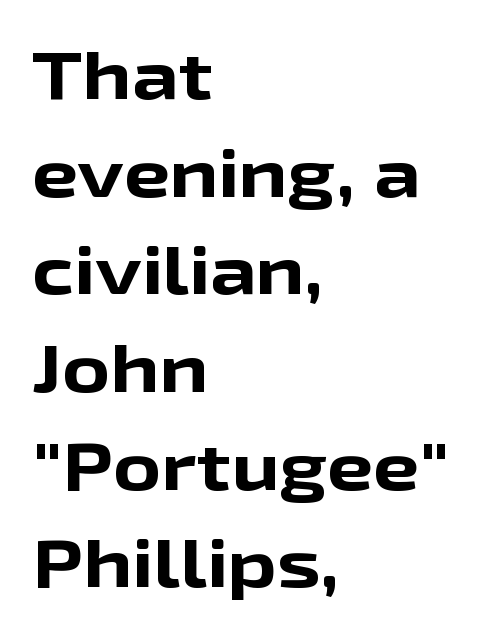
{"serif": "no", "italic": "no", "bold": "yes", "weight": "bold", "width": "wide", "stroke_contrast": "low", "x_height": "medium", "monospaced": "no", "underline": "no", "align": "left", "line_spacing": "normal", "line_spacing_ratio": 1.48, "letter_spacing": "normal", "letter_spacing_em": 0.0, "glyph_px": 66}
